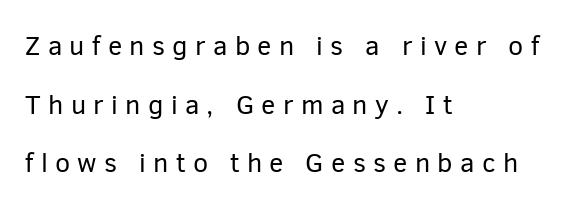
Someone cranked the tracking dial way up on this one. Vertically, the passage feels expansive, rows floating well apart. The area under the type is left untouched. Is there any slant? The stems are plumb. One-word summary of the alignment: left. Letters have the restrained weight of plain body copy at most.
